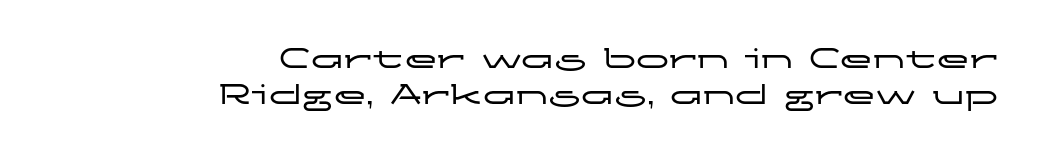
Here the designer chose a conventional face with non-uniform glyph widths. Baseline-to-baseline distance is barely more than the letter height. In terms of posture, this sample is upright. The gaps between neighbouring characters are ordinary and unremarkable. The specimen omits any rule beneath the text block's lines. The paragraph shown leans on its right margin.
